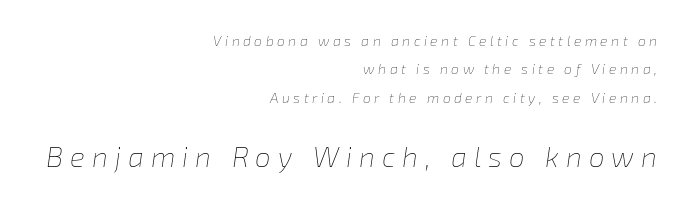
Q: Is the text bold? A: No.
Q: Is the text italic (slanted)? A: Yes, it leans right by about 8 degrees.
Q: Is the text underlined? A: No.
Q: How is the paragraph aligned? A: Right-aligned.
Q: Is the spacing between letters normal or unusually wide? A: Unusually wide.
Q: Is the spacing between lines tight, normal or loose? A: Loose.
Q: Which block of text is set in a larger size, the first (top) or the second (bottom)? A: The second (bottom) one.
Q: Width (condensed, normal, or wide)? A: Normal.
Q: Stroke contrast? A: Low.
Q: x-height? A: Medium.
Q: Monospaced? A: No.
